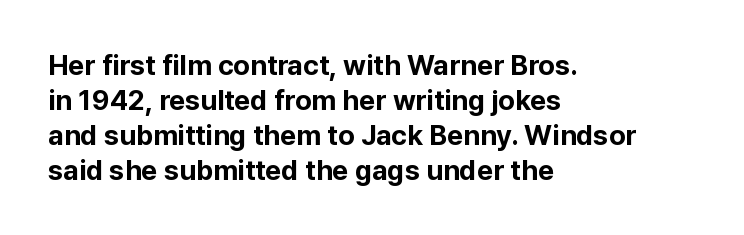
The image shows 28 px bold sans-serif type, upright; set left-aligned, normal line spacing (1.25x), normal letter spacing, not underlined; low stroke contrast and a medium x-height.
